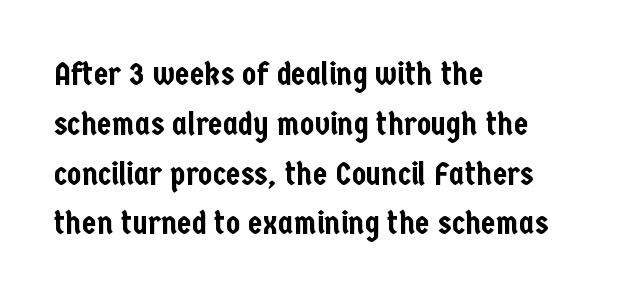
Ordinary non-slanted type is in use. The designer went with a sans here, leaving each stem footless. A classic flush-left, rag-right setting is used for this passage. Glyph-to-glyph distance matches everyday printed text. Beneath every word, the page is bare.
